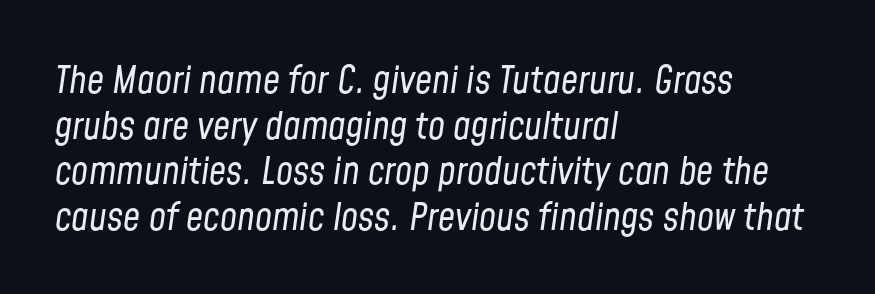
Q: Is the text bold? A: No.
Q: Is the text italic (slanted)? A: Yes, it leans right by about 8 degrees.
Q: Is the text underlined? A: No.
Q: How is the paragraph aligned? A: Left-aligned.
Q: Is the spacing between letters normal or unusually wide? A: Normal.
Q: Width (condensed, normal, or wide)? A: Condensed.
Q: Stroke contrast? A: Low.
Q: x-height? A: Medium.
Q: Monospaced? A: No.
